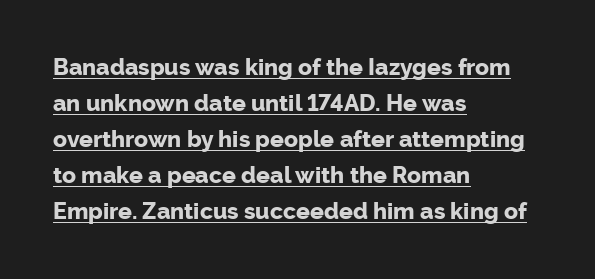
The image shows 23 px bold type, upright; set left-aligned, normal line spacing (1.57x), normal letter spacing, underlined.
